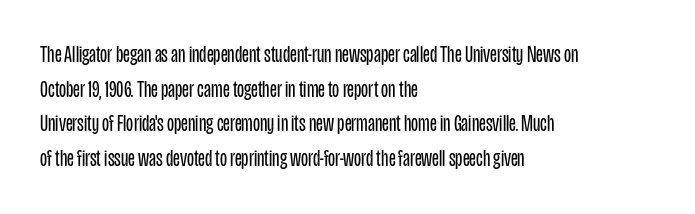
Vertical strokes here are truly vertical. Is the block centered? No — it sits flush against the left margin. Standard letterfit; no display-style spreading of the glyphs. This is not heavy type; no bold has been used.
